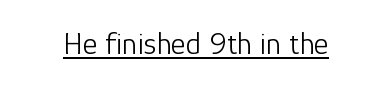
Q: Is the text bold? A: No.
Q: Is the text italic (slanted)? A: No, it is upright.
Q: Is the typeface a serif or a sans-serif typeface? A: Sans-serif.
Q: Is the text underlined? A: Yes.
Q: Is the spacing between letters normal or unusually wide? A: Normal.
Q: Width (condensed, normal, or wide)? A: Normal.
Q: Stroke contrast? A: Low.
Q: x-height? A: Medium.
Q: Monospaced? A: No.
